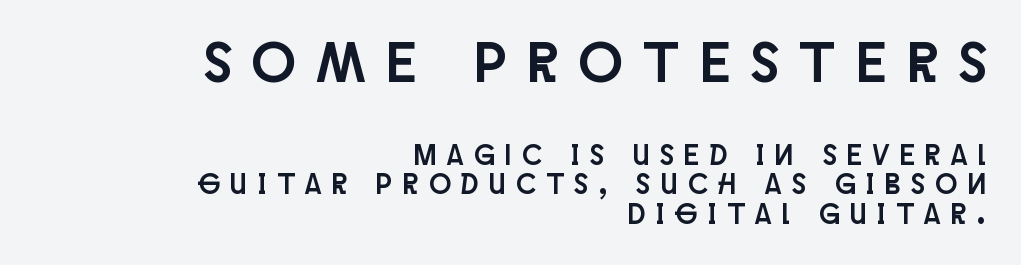
{"serif": "no", "italic": "no", "width": "condensed", "stroke_contrast": "low", "x_height": "large", "monospaced": "no", "underline": "no", "align": "right", "line_spacing": "tight", "line_spacing_ratio": 1.02, "letter_spacing": "wide", "letter_spacing_em": 0.37, "larger_block": "first", "size_ratio": 2.0, "glyph_px": 58}
